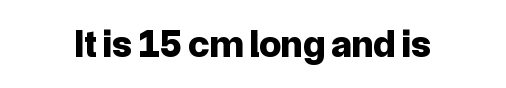
The face used here is rendered with its standard letterfit. Only glyphs here, with clear space below each row. Is this a fixed-width face? No — the glyphs have proportional, varying widths. Ordinary non-slanted type is in use. Thick stems and heavy bowls — unmistakably bold. The type family on display is of the sans-serif kind.
